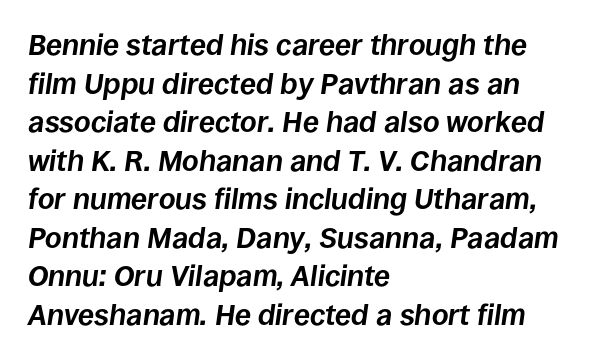
Alignment: flush left. The letterforms sit shoulder to shoulder at normal distance. Whoever set this chose a conventional vertical rhythm. How heavy is the stroke? Heavy — this is a bold.
